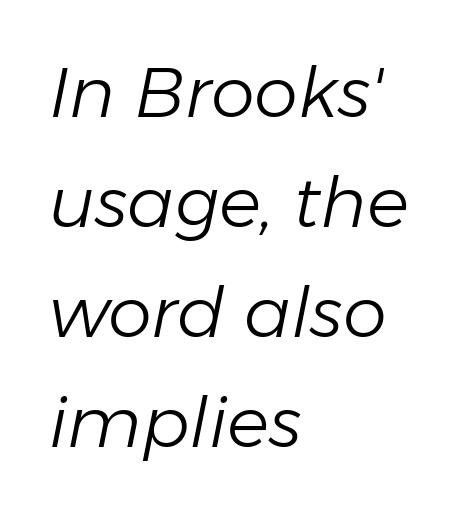
Q: Is the text bold? A: No.
Q: Is the text italic (slanted)? A: Yes, it leans right by about 11 degrees.
Q: Is the text underlined? A: No.
Q: How is the paragraph aligned? A: Left-aligned.
Q: Is the spacing between letters normal or unusually wide? A: Normal.
Q: Is the spacing between lines tight, normal or loose? A: Normal.
Q: Width (condensed, normal, or wide)? A: Normal.
Q: Stroke contrast? A: Low.
Q: x-height? A: Medium.
Q: Monospaced? A: No.
